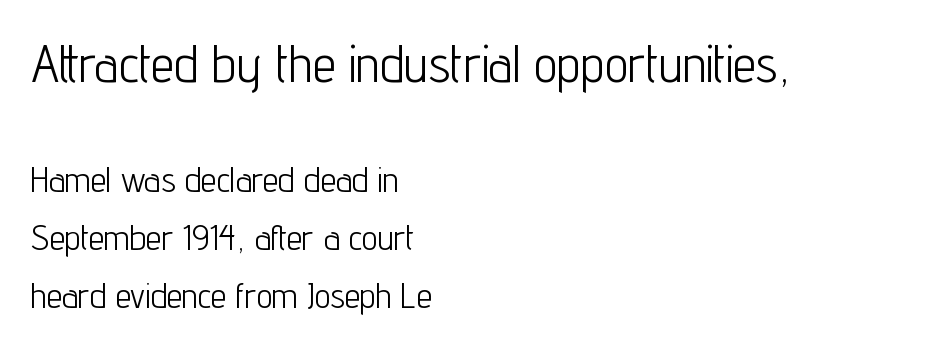
Q: Is the text bold? A: No.
Q: Is the text italic (slanted)? A: No, it is upright.
Q: Is the typeface a serif or a sans-serif typeface? A: Sans-serif.
Q: Is the text underlined? A: No.
Q: How is the paragraph aligned? A: Left-aligned.
Q: Is the spacing between letters normal or unusually wide? A: Normal.
Q: Is the spacing between lines tight, normal or loose? A: Normal.
Q: Which block of text is set in a larger size, the first (top) or the second (bottom)? A: The first (top) one.
Q: Width (condensed, normal, or wide)? A: Condensed.
Q: Stroke contrast? A: Low.
Q: x-height? A: Medium.
Q: Monospaced? A: No.
